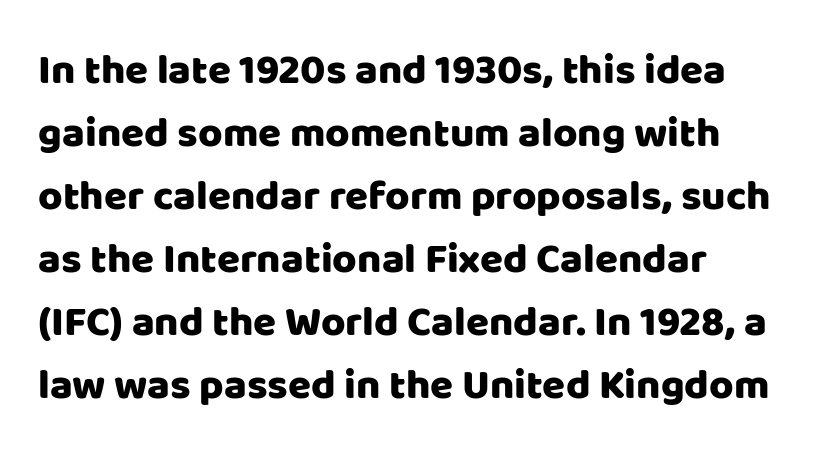
Q: Is the text italic (slanted)? A: No, it is upright.
Q: Is the typeface a serif or a sans-serif typeface? A: Sans-serif.
Q: Is the text underlined? A: No.
Q: How is the paragraph aligned? A: Left-aligned.
Q: Is the spacing between letters normal or unusually wide? A: Normal.
Q: Is the spacing between lines tight, normal or loose? A: Normal.
Q: Width (condensed, normal, or wide)? A: Normal.
Q: Stroke contrast? A: Low.
Q: x-height? A: Large.
Q: Monospaced? A: No.
